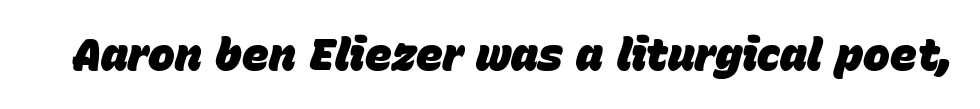
The image shows 45 px heavy type, italic (leaning right); set normal letter spacing, not underlined; low stroke contrast and a large x-height.
